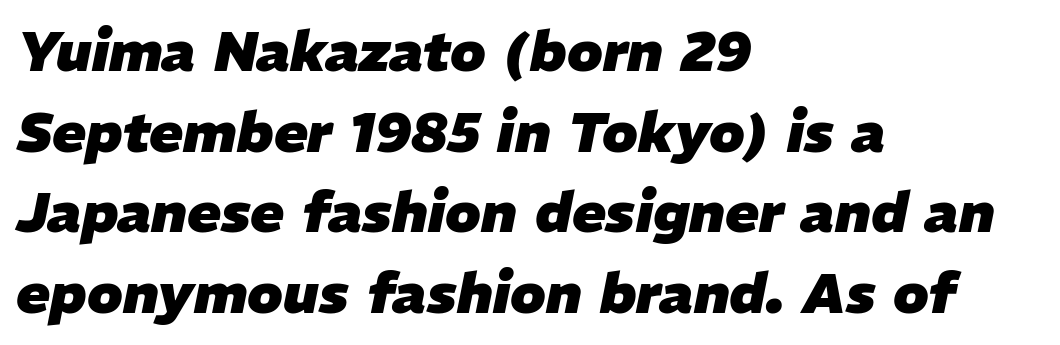
{"italic": "yes", "lean": "right", "slant_degrees": 11, "bold": "yes", "weight": "heavy", "width": "normal", "stroke_contrast": "low", "x_height": "medium", "monospaced": "no", "underline": "no", "align": "left", "line_spacing": "normal", "line_spacing_ratio": 1.44, "letter_spacing": "normal", "letter_spacing_em": 0.0, "glyph_px": 56}
